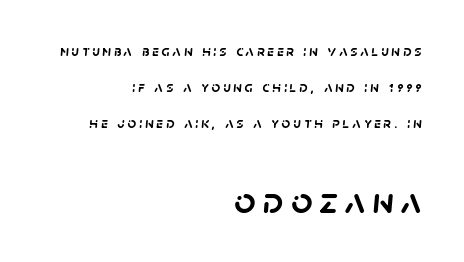
The image shows 37 px semibold sans-serif type; set right-aligned, loose line spacing (2.4x), not underlined; the second (bottom) block is 2.47x larger; low stroke contrast and a large x-height.
